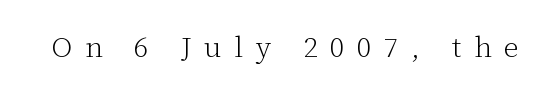
The image shows 29 px light serif type, upright; set unusually wide letter spacing (+0.43 em), not underlined; low stroke contrast and a medium x-height.
